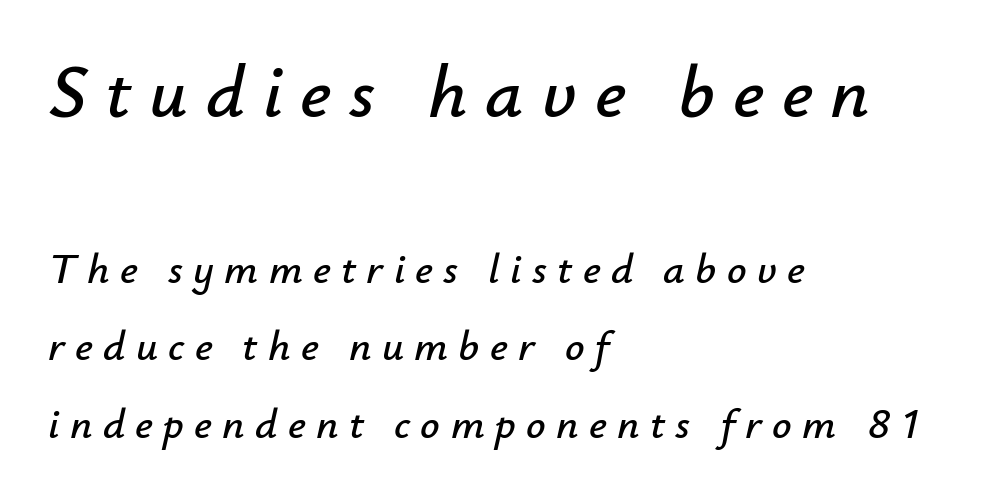
The image shows 75 px text type, italic (leaning right); set left-aligned, line spacing 1.8x, unusually wide letter spacing (+0.24 em), not underlined; the first (top) block is 1.74x larger; low stroke contrast and a small x-height.
